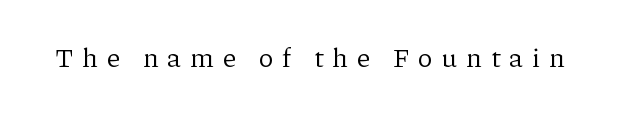
Substantial extra tracking has been applied to these lines. The strokes are not fattened; the text isn't bold. Beneath every word, the page is bare. The specimen reads as upright at a glance.
